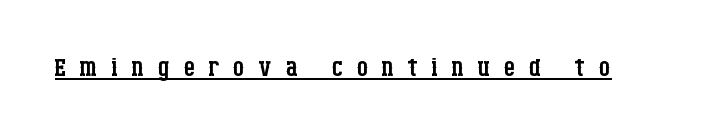
Q: Is the text bold? A: No.
Q: Is the text italic (slanted)? A: No, it is upright.
Q: Is the typeface a serif or a sans-serif typeface? A: Serif.
Q: Is the text underlined? A: Yes.
Q: Is the spacing between letters normal or unusually wide? A: Unusually wide.
Q: Width (condensed, normal, or wide)? A: Condensed.
Q: Stroke contrast? A: Low.
Q: x-height? A: Large.
Q: Monospaced? A: No.
